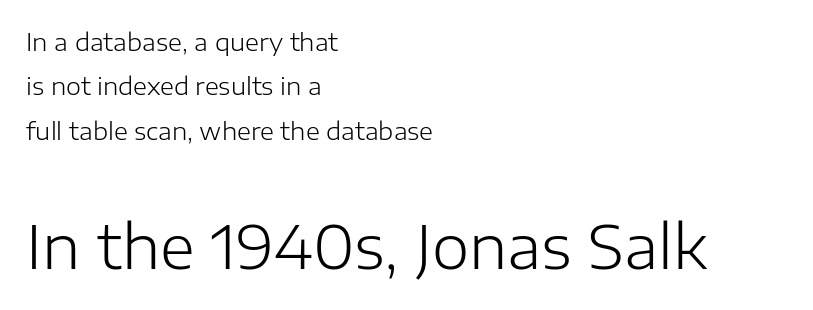
{"serif": "no", "italic": "no", "bold": "no", "weight": "light", "width": "normal", "stroke_contrast": "low", "x_height": "medium", "monospaced": "no", "underline": "no", "align": "left", "line_spacing_ratio": 1.85, "letter_spacing": "normal", "letter_spacing_em": 0.0, "larger_block": "second", "size_ratio": 2.5, "glyph_px": 60}
